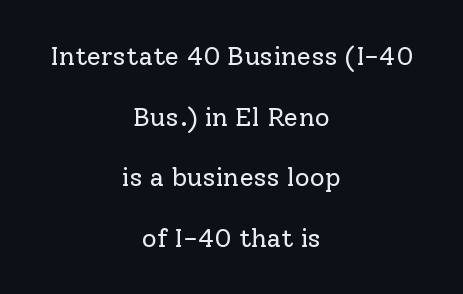
Words appear dense and cohesive because spacing is normal. Clear beneath every line of the passage. A quiet, ordinary-to-light weight characterises the typeface. No italicization has been applied; the sample stays upright.
